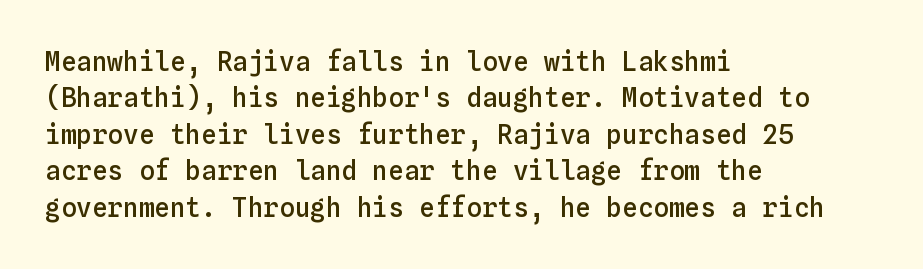
{"italic": "no", "bold": "semi", "underline": "no", "align": "left", "line_spacing": "normal", "line_spacing_ratio": 1.4, "letter_spacing": "normal", "letter_spacing_em": 0.0, "glyph_px": 26}
